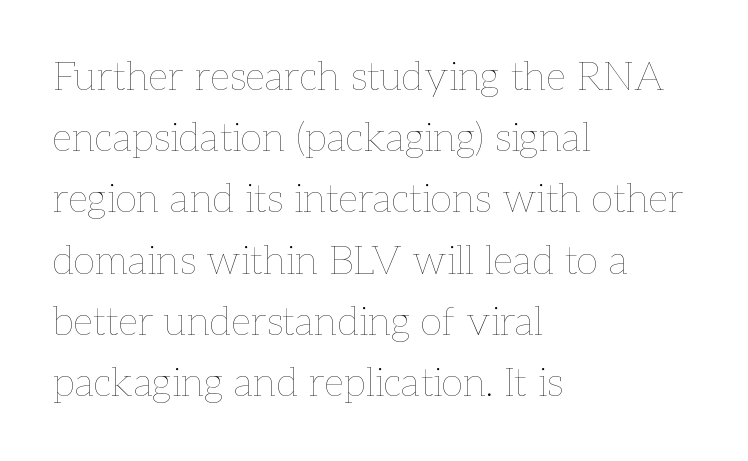
The face used here is rendered with its standard letterfit. The rendering uses a moderate line-height, typical for paragraphs. Varying glyph widths throughout — classic text-font behaviour. These lines are set flush left with a ragged right edge.
